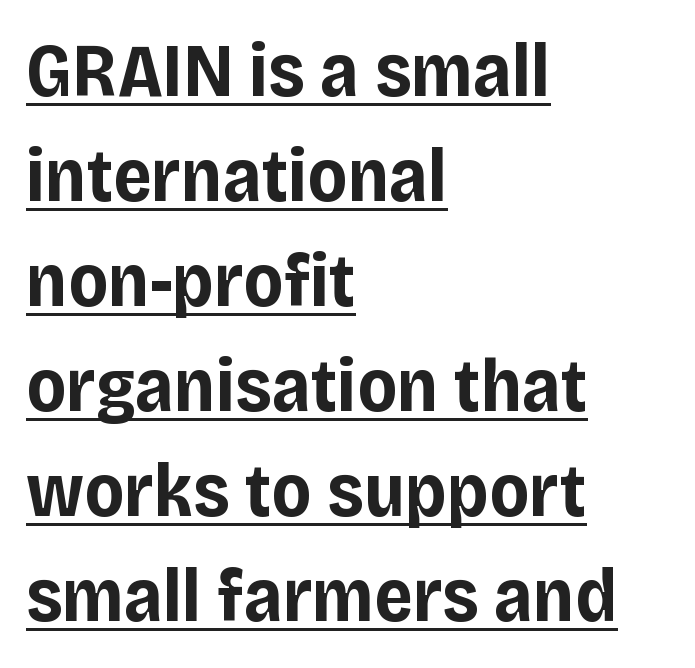
You can tell it's not italic because the verticals are truly vertical. Do the characters align in a grid? No, the font is proportional. Each letter's strokes conclude bluntly, with no projecting serifs. You'd pick this weight for a headline — it's a proper bold. Alignment: flush left.
